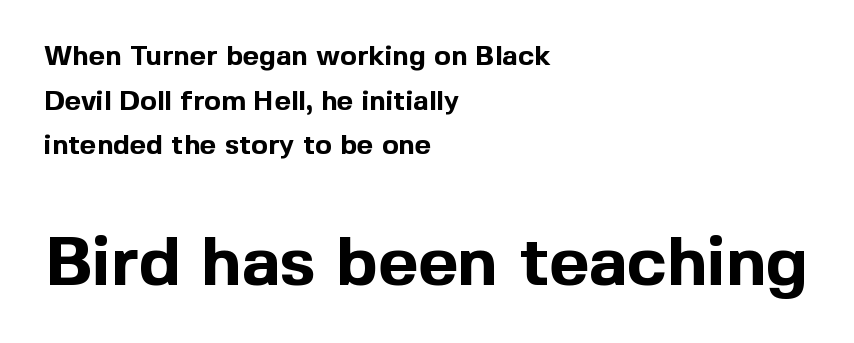
{"serif": "no", "italic": "no", "bold": "yes", "weight": "bold", "width": "normal", "x_height": "medium", "monospaced": "no", "underline": "no", "align": "left", "line_spacing": "normal", "line_spacing_ratio": 1.59, "letter_spacing": "normal", "letter_spacing_em": 0.0, "larger_block": "second", "size_ratio": 2.46, "glyph_px": 69}
